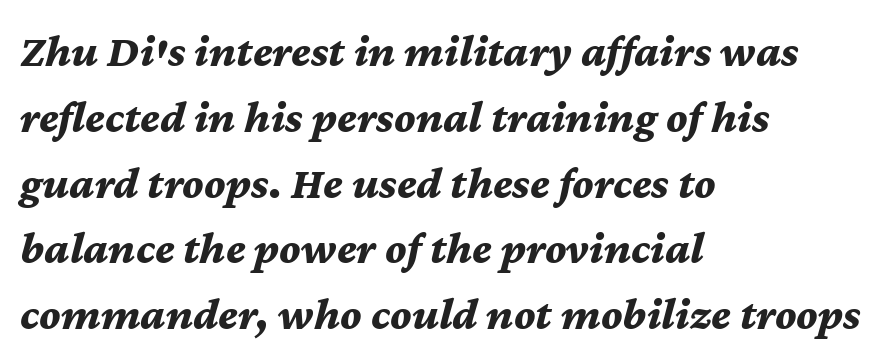
The image shows 46 px bold type, italic (leaning right); set left-aligned, normal line spacing (1.43x), normal letter spacing, not underlined; medium stroke contrast and a medium x-height.
